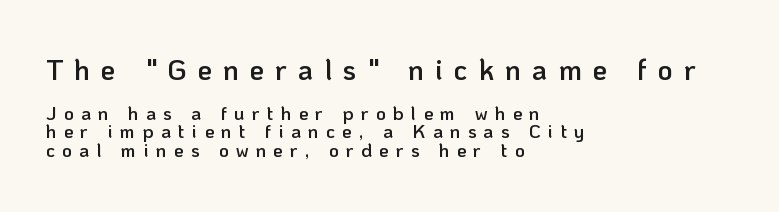
The typesetter chose a ragged-right arrangement here. Type without underlining. The space between consecutive lines is stingy. The passage shown is typed in a proportional face where columns would drift. The passage shown is semibold, sitting just below true bold. Unlike italic type, these characters show no tilt at all.
